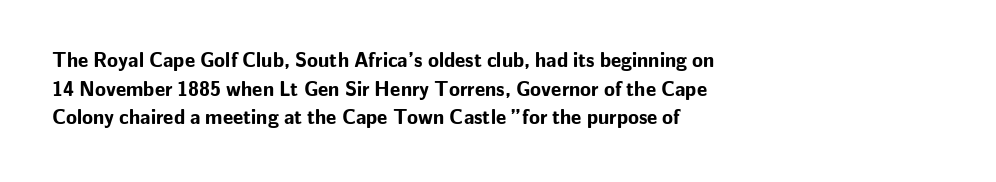
The image shows 20 px bold type, upright; set left-aligned, normal line spacing (1.43x), normal letter spacing, not underlined.
